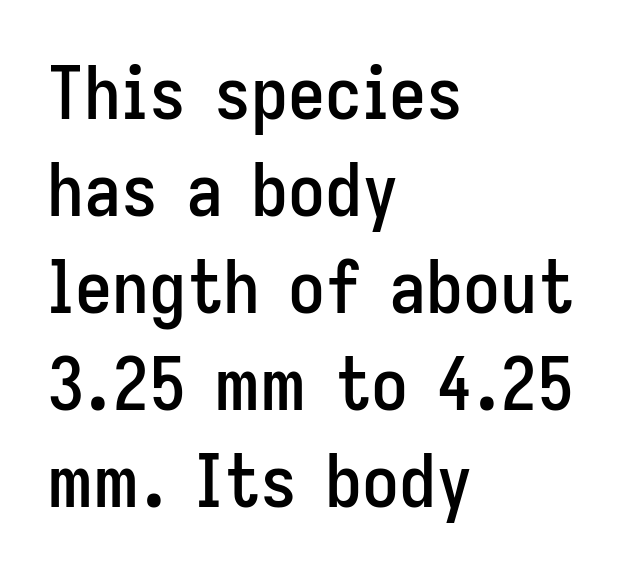
Type without underlining. Designer's note — italics off, roman on. Note: no serifs on the glyphs. Do the characters align in a grid? No, the font is proportional. The vertical gap from one line to the next is medium. Which margin do the lines hug? The left one — the right edge is uneven.
